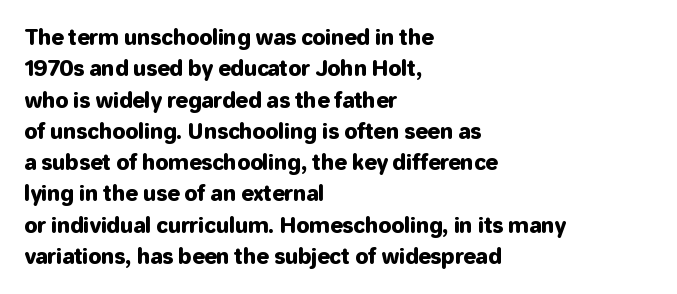
Q: Is the text italic (slanted)? A: No, it is upright.
Q: Is the text underlined? A: No.
Q: How is the paragraph aligned? A: Left-aligned.
Q: Is the spacing between letters normal or unusually wide? A: Normal.
Q: Is the spacing between lines tight, normal or loose? A: Normal.
